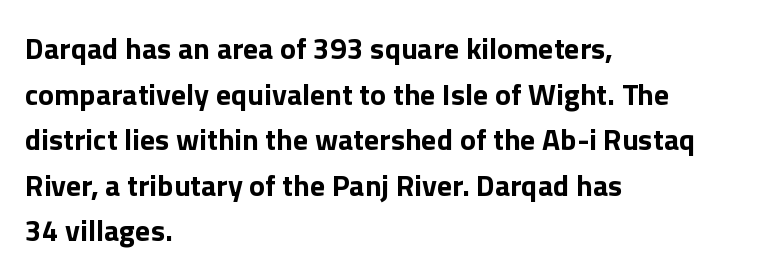
{"serif": "no", "italic": "no", "bold": "yes", "weight": "bold", "width": "normal", "x_height": "medium", "monospaced": "no", "underline": "no", "align": "left", "line_spacing": "normal", "line_spacing_ratio": 1.52, "letter_spacing": "normal", "letter_spacing_em": 0.0, "glyph_px": 30}
